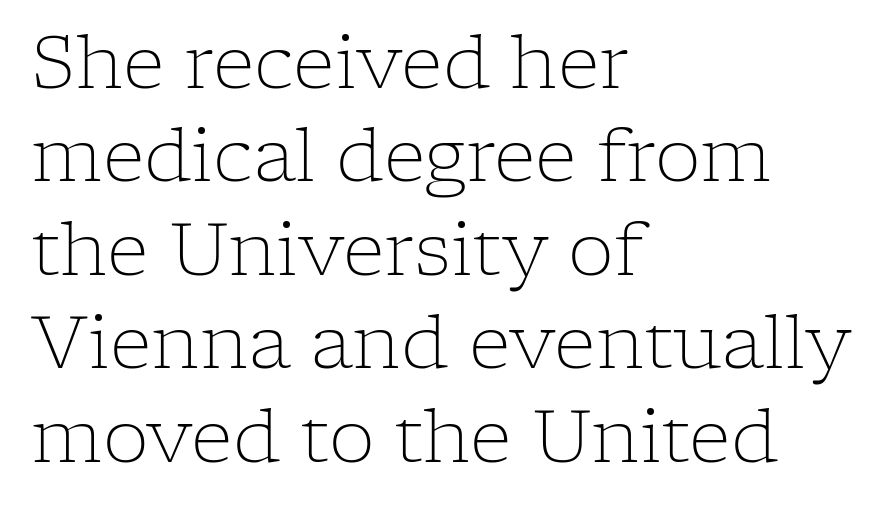
The image shows 73 px light serif type, upright; set left-aligned, normal line spacing (1.28x), normal letter spacing, not underlined; low stroke contrast and a medium x-height.
